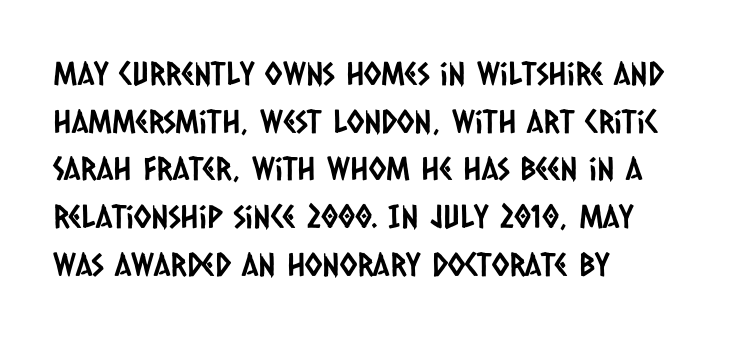
The image shows 32 px condensed sans-serif type; set left-aligned, normal line spacing (1.49x), normal letter spacing, not underlined; low stroke contrast and a large x-height.
